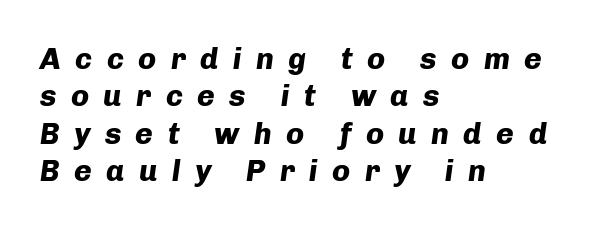
{"italic": "yes", "lean": "right", "slant_degrees": 8, "bold": "yes", "weight": "heavy", "width": "normal", "stroke_contrast": "low", "x_height": "medium", "monospaced": "no", "underline": "no", "align": "left", "line_spacing": "normal", "line_spacing_ratio": 1.25, "letter_spacing": "wide", "letter_spacing_em": 0.48, "glyph_px": 30}
